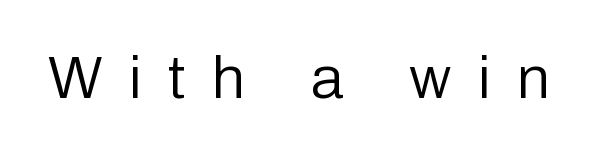
Q: Is the text bold? A: No.
Q: Is the text italic (slanted)? A: No, it is upright.
Q: Is the typeface a serif or a sans-serif typeface? A: Sans-serif.
Q: Is the text underlined? A: No.
Q: Is the spacing between letters normal or unusually wide? A: Unusually wide.
Q: Width (condensed, normal, or wide)? A: Normal.
Q: Stroke contrast? A: Low.
Q: x-height? A: Medium.
Q: Monospaced? A: No.
